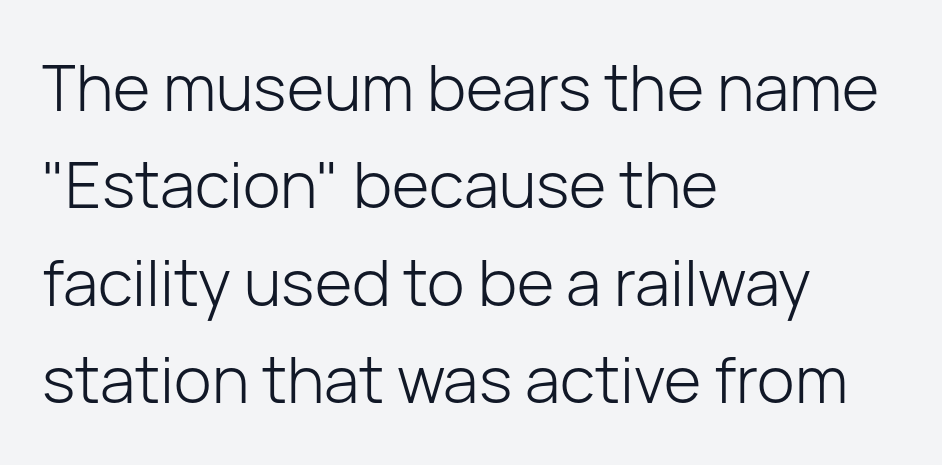
{"serif": "no", "italic": "no", "bold": "no", "weight": "light", "width": "normal", "stroke_contrast": "low", "x_height": "medium", "monospaced": "no", "underline": "no", "align": "left", "line_spacing": "normal", "line_spacing_ratio": 1.52, "letter_spacing": "normal", "letter_spacing_em": 0.0, "glyph_px": 64}
